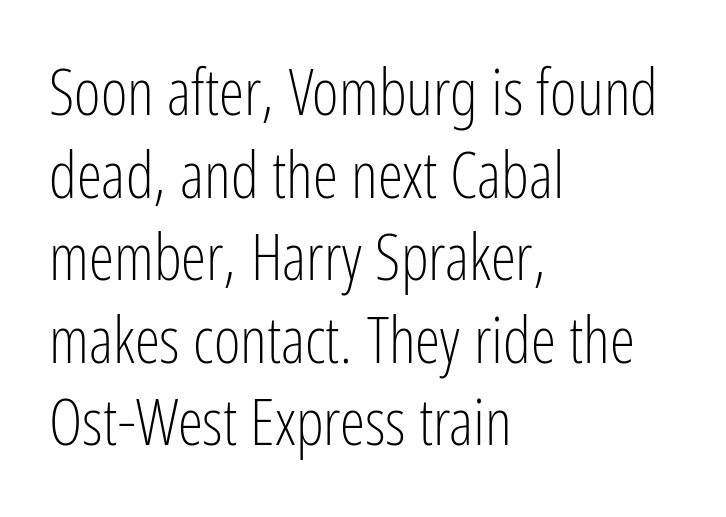
Do the letters lean? They stand straight. The face used here is a sans, in the tradition of grotesques and geometrics. Heft: none added — not bold. In terms of leading, this rendering sits right in the middle. The passage shown is typed in a proportional face where columns would drift.
